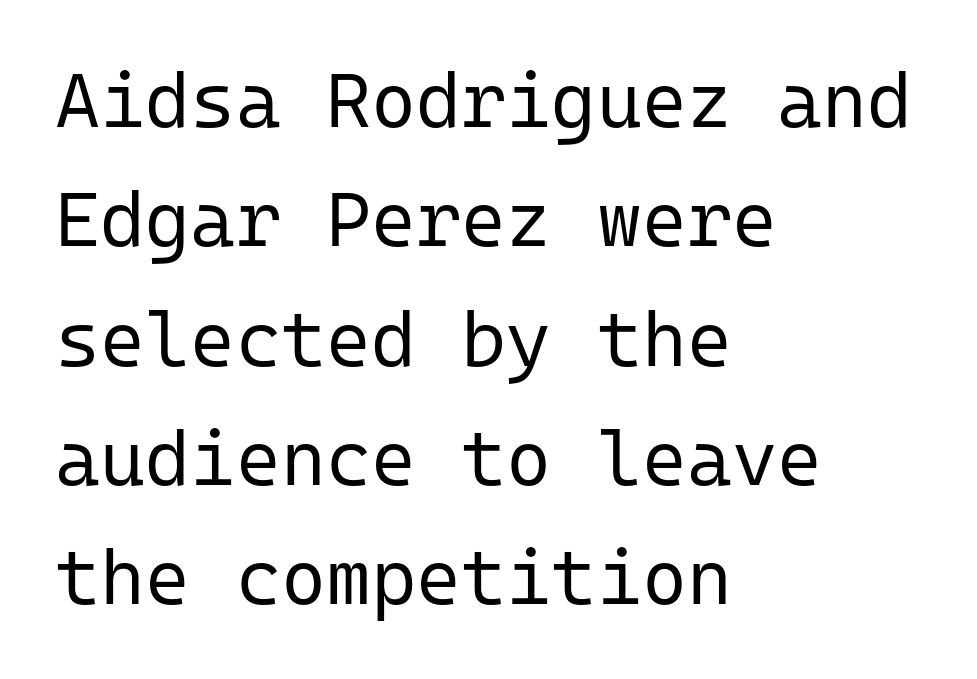
Q: Is the text bold? A: No.
Q: Is the text italic (slanted)? A: No, it is upright.
Q: Is the typeface a serif or a sans-serif typeface? A: Sans-serif.
Q: Is the text underlined? A: No.
Q: How is the paragraph aligned? A: Left-aligned.
Q: Is the spacing between letters normal or unusually wide? A: Normal.
Q: Is the spacing between lines tight, normal or loose? A: Normal.
Q: Width (condensed, normal, or wide)? A: Normal.
Q: Stroke contrast? A: Low.
Q: x-height? A: Medium.
Q: Monospaced? A: Yes.
